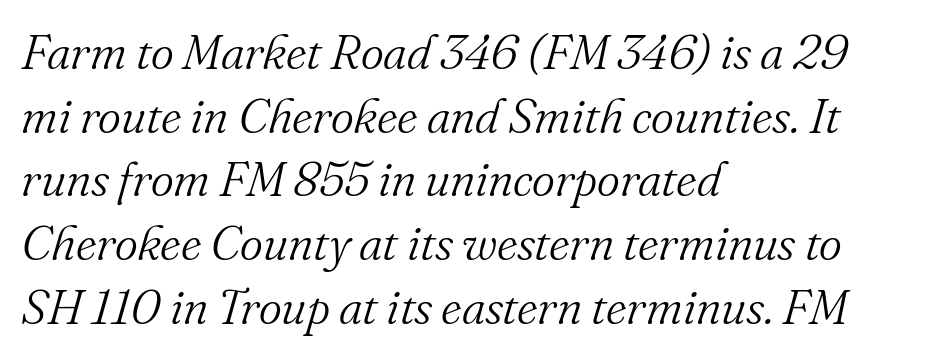
{"serif": "yes", "italic": "yes", "lean": "right", "slant_degrees": 16, "bold": "no", "weight": "light", "width": "normal", "stroke_contrast": "medium", "x_height": "small", "monospaced": "no", "underline": "no", "align": "left", "line_spacing": "normal", "line_spacing_ratio": 1.3, "letter_spacing": "normal", "letter_spacing_em": 0.0, "glyph_px": 49}
